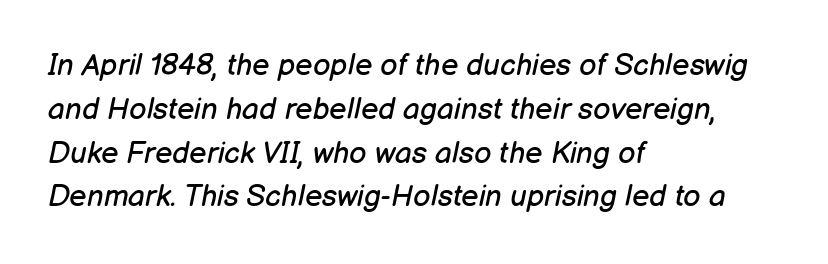
The space between consecutive lines is moderate. The face used here is rendered with its standard letterfit. Compared with ordinary roman type, these characters are visibly tilted. Words float on clear page, feet unadorned.
